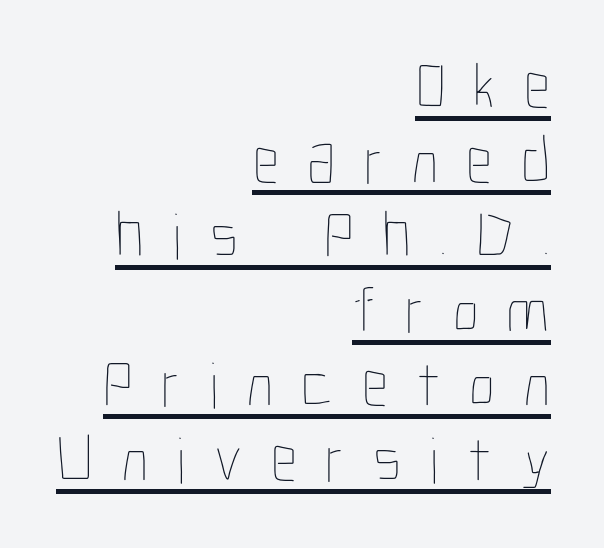
This is not heavy type; no bold has been used. Very little white space separates one row of letters from the next. Short note: letters widely spaced. Reading down the block, your eye finds every line finishing at a fixed right position. The face used here is proportionally spaced, like ordinary book or web type.
